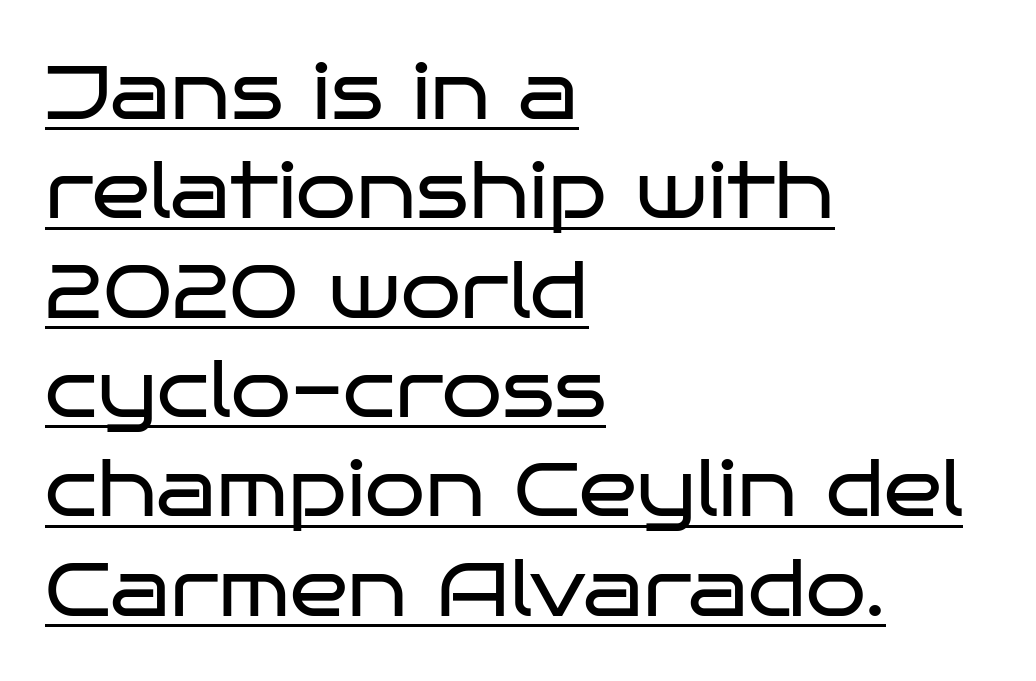
Q: Is the text bold? A: No.
Q: Is the text italic (slanted)? A: No, it is upright.
Q: Is the typeface a serif or a sans-serif typeface? A: Sans-serif.
Q: Is the text underlined? A: Yes.
Q: How is the paragraph aligned? A: Left-aligned.
Q: Is the spacing between letters normal or unusually wide? A: Normal.
Q: Is the spacing between lines tight, normal or loose? A: Normal.
Q: Width (condensed, normal, or wide)? A: Wide.
Q: Stroke contrast? A: Low.
Q: x-height? A: Large.
Q: Monospaced? A: No.
